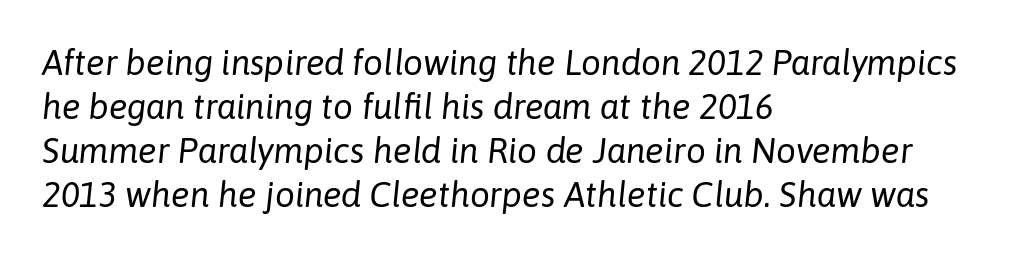
Q: Is the text bold? A: No.
Q: Is the text italic (slanted)? A: Yes, it leans right by about 6 degrees.
Q: Is the text underlined? A: No.
Q: How is the paragraph aligned? A: Left-aligned.
Q: Is the spacing between letters normal or unusually wide? A: Normal.
Q: Is the spacing between lines tight, normal or loose? A: Normal.
Q: Width (condensed, normal, or wide)? A: Normal.
Q: Stroke contrast? A: Low.
Q: x-height? A: Medium.
Q: Monospaced? A: No.
